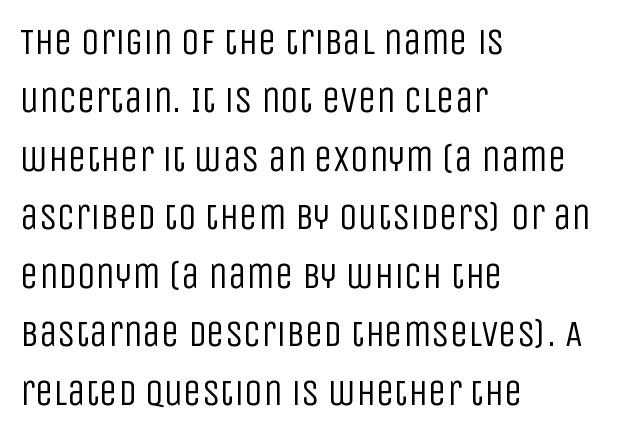
Leading matches the norm, producing a regular column. The lettering holds an erect, upright posture throughout. This sample has the flowing, uneven cadence of proportional lettering. Each row of text sits above clean, open space. The rag falls on the right side of this text block. The designer went with a sans here, leaving each stem footless.
